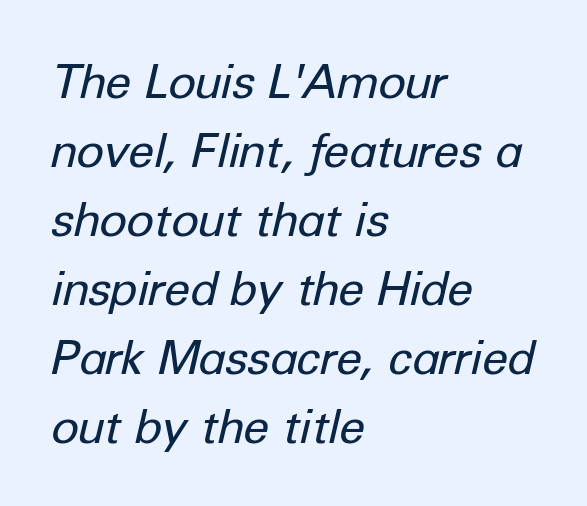
The letters are slanted; this is an italic face. Beneath every word, the page is bare. Honestly, the row spacing looks completely unremarkable. Inter-character spacing is left at the font's built-in metrics. No chunkiness to these letters — they're not bold. The compositor pushed each line to the left boundary.
